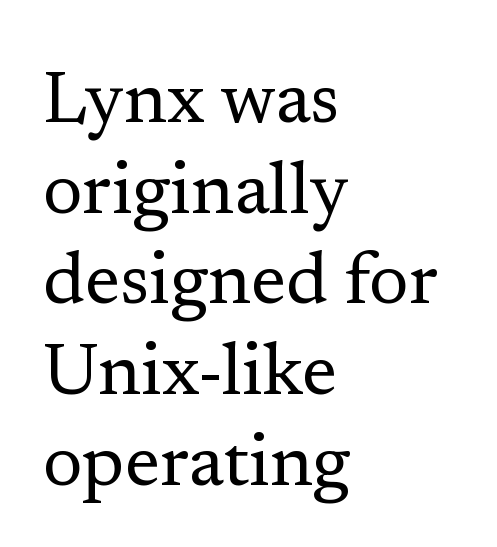
The image shows 72 px regular-weight serif type, upright; set left-aligned, normal line spacing (1.26x), normal letter spacing, not underlined; low stroke contrast and a medium x-height.
